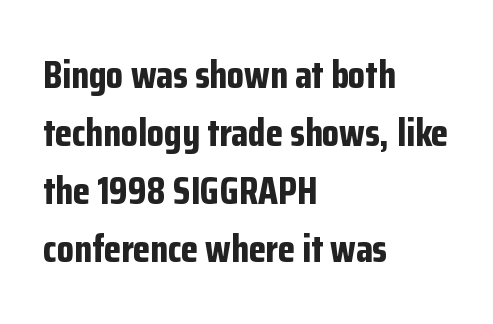
This sample uses plain, unmodified letter spacing. Heavy-handed strokes throughout: this text is bold. The paragraph has a hard left edge and a soft right edge. Interline gaps are of average width in this sample.
